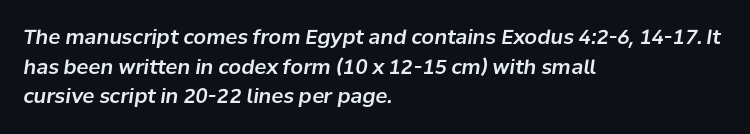
Short and long lines alike share a common starting point at left. Glyph-to-glyph distance matches everyday printed text. Leading matches the norm, producing a regular column. Is the type slanted? Yes — the strokes lean at a clear angle. Beneath every word, the page is bare.
